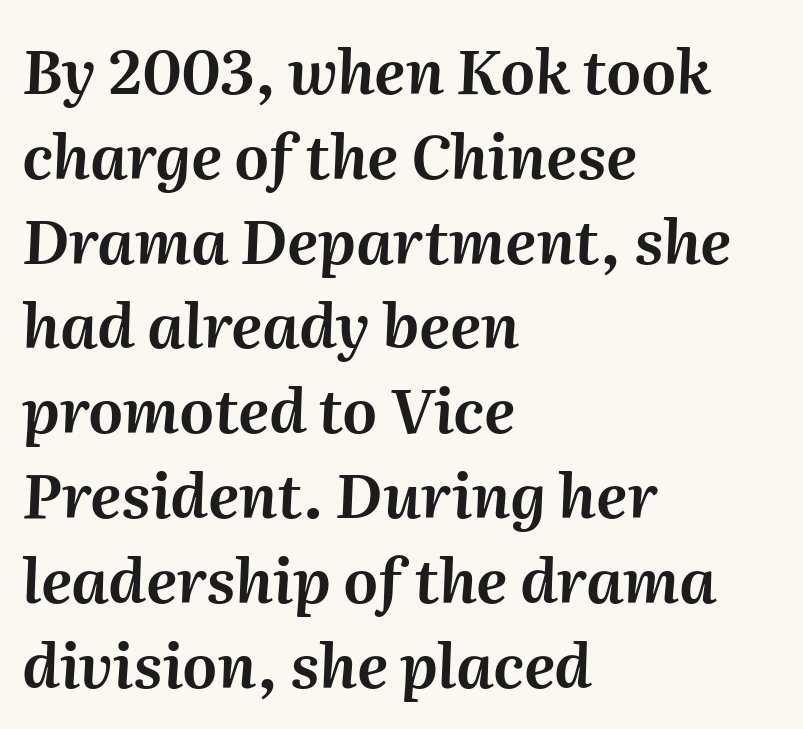
The foot of each line stays bare and open. This sample has the flowing, uneven cadence of proportional lettering. Each new line begins a customary step beneath the previous one. Letter spacing: default. The passage shown leans; its letterforms are oblique. Compared with a centered layout, this one pins lines to the left instead.
